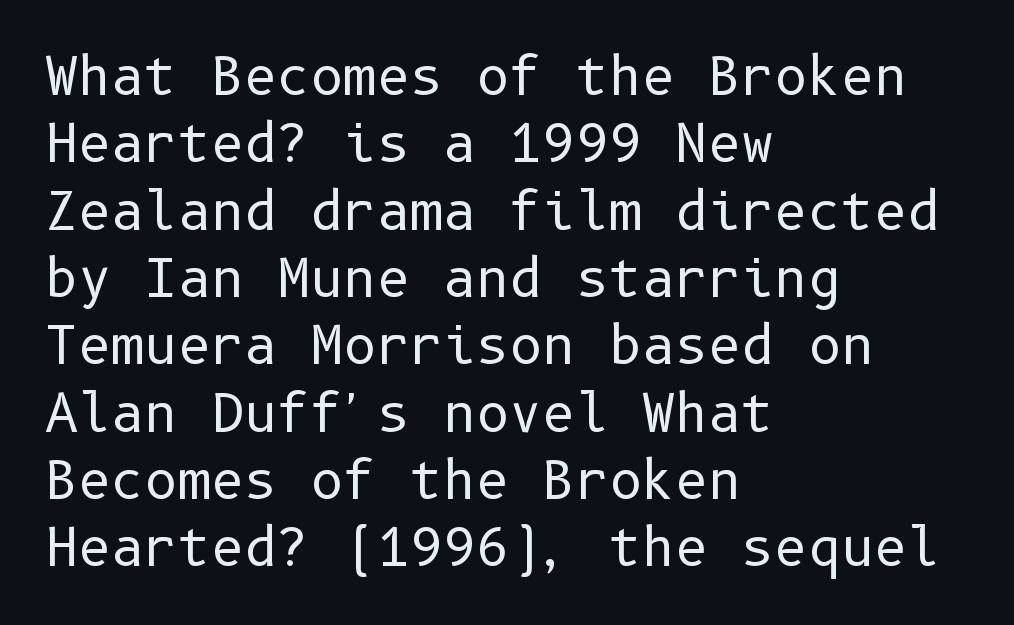
Q: Is the text bold? A: No.
Q: Is the text italic (slanted)? A: No, it is upright.
Q: Is the typeface a serif or a sans-serif typeface? A: Sans-serif.
Q: Is the text underlined? A: No.
Q: How is the paragraph aligned? A: Left-aligned.
Q: Is the spacing between letters normal or unusually wide? A: Normal.
Q: Is the spacing between lines tight, normal or loose? A: Normal.
Q: Width (condensed, normal, or wide)? A: Normal.
Q: Stroke contrast? A: Low.
Q: x-height? A: Medium.
